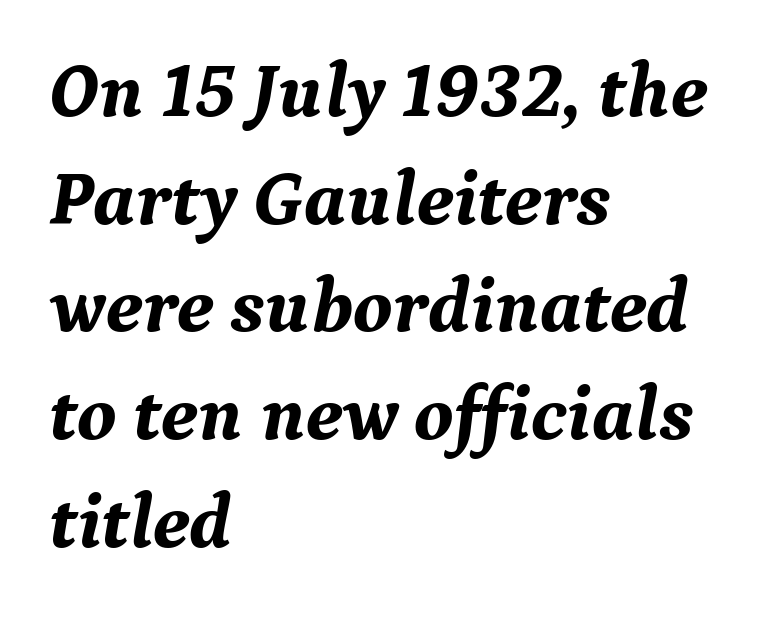
The image shows 78 px bold serif type, italic (leaning right); set left-aligned, normal line spacing (1.38x), normal letter spacing, not underlined; medium stroke contrast and a medium x-height.
